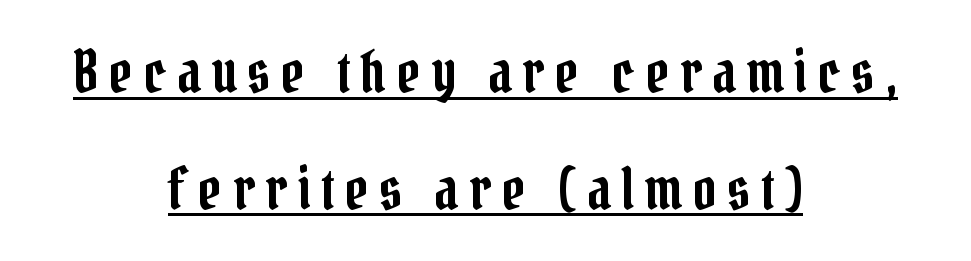
The image shows 58 px condensed serif type, upright; set centered, loose line spacing (2.01x), underlined; low stroke contrast and a medium x-height.
